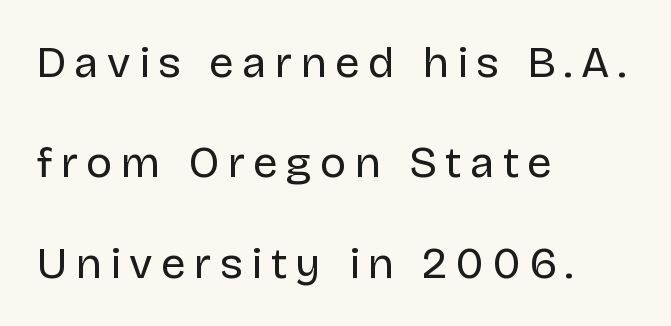
Varying glyph widths throughout — classic text-font behaviour. Serif or sans? Sans — the stroke terminals are bare. Widely set lines give the paragraph a tall, airy silhouette. Nope, not italic — everything's standing straight. Each stroke keeps to a modest, everyday thickness or less.
